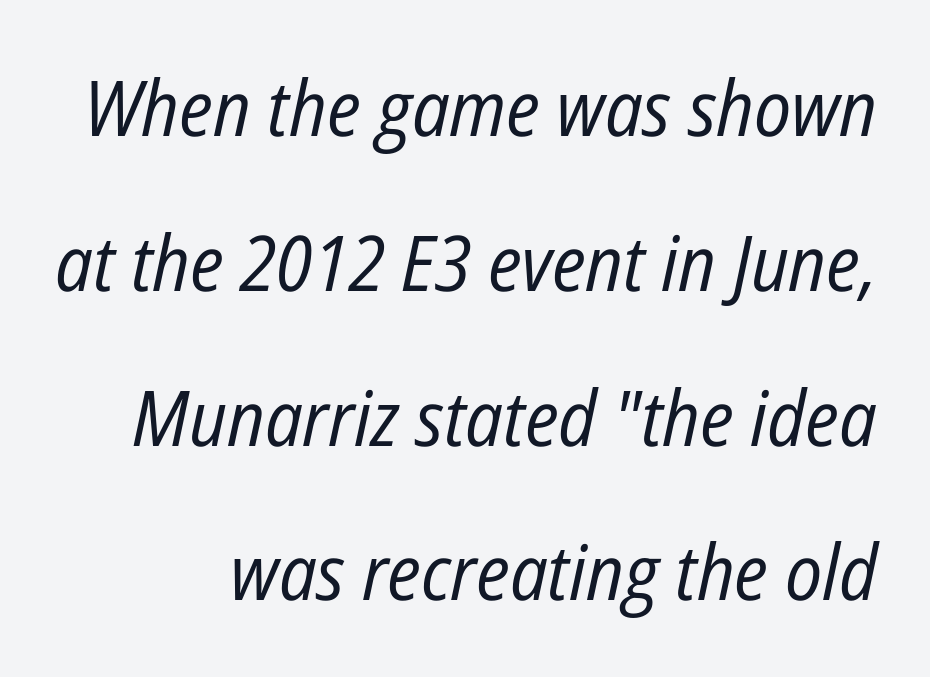
Q: Is the text bold? A: No.
Q: Is the text italic (slanted)? A: Yes, it leans right by about 12 degrees.
Q: Is the text underlined? A: No.
Q: How is the paragraph aligned? A: Right-aligned.
Q: Is the spacing between letters normal or unusually wide? A: Normal.
Q: Is the spacing between lines tight, normal or loose? A: Loose.
Q: Width (condensed, normal, or wide)? A: Condensed.
Q: Stroke contrast? A: Low.
Q: x-height? A: Medium.
Q: Monospaced? A: No.
